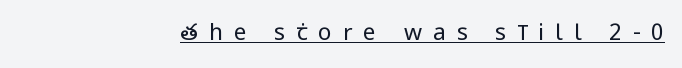
{"italic": "no", "bold": "no", "underline": "yes", "align": "right", "letter_spacing": "wide", "letter_spacing_em": 0.47, "glyph_px": 23}
